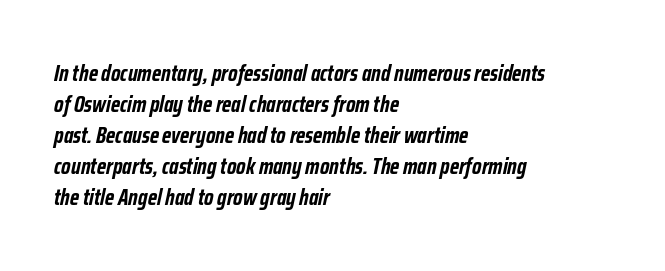
The space beneath each line is pristine and unruled. Normally led — the rows are evenly, conventionally spaced. You'd pick this weight for a headline — it's a proper bold. The face used here has a pronounced slope to its letters. Typeset ragged right — the left edge is the straight one. Spacing between characters is what you'd get straight out of the box.
